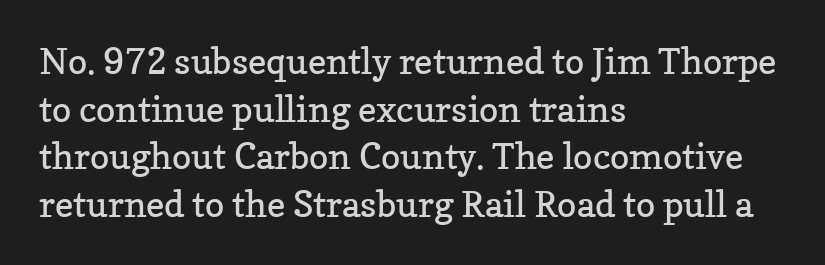
All the whitespace from short lines collects on the right. Check where the strokes stop: tiny serifs finish them off. Italic? Not at all — the glyphs are vertical. The designer left line spacing at the default. The horizontal fit of the characters is conventional and even. The typesetting does not lean heavy: it is not bold.
